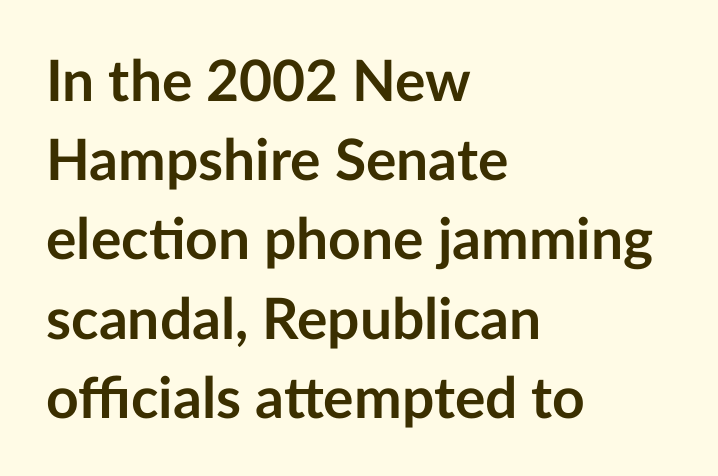
{"serif": "no", "italic": "no", "bold": "yes", "weight": "semibold", "width": "normal", "stroke_contrast": "low", "x_height": "medium", "monospaced": "no", "underline": "no", "align": "left", "line_spacing": "normal", "line_spacing_ratio": 1.39, "letter_spacing": "normal", "letter_spacing_em": 0.0, "glyph_px": 57}
